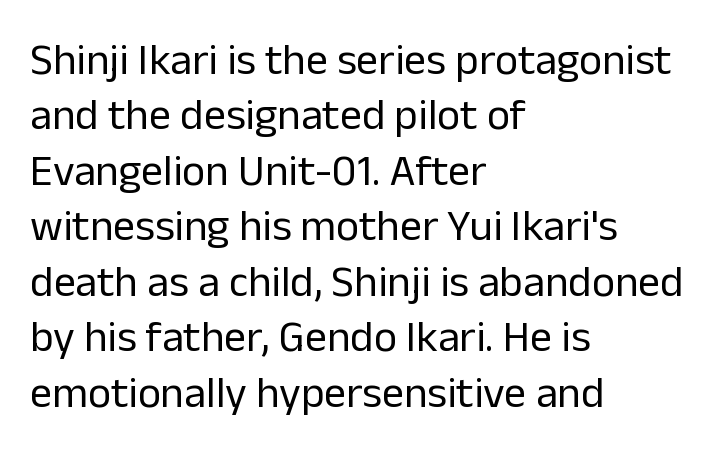
Short note: letters normally spaced. Only glyphs here, with clear space below each row. A typesetter would call this proportional, since set widths differ per character. Casual observation: everything's shoved over to the left. These lines sit exactly where default settings would place them. This is the regular roman posture of the typeface.
